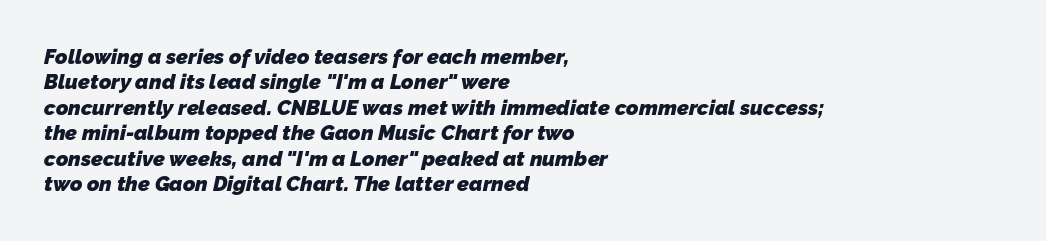
Q: Is the text bold? A: Yes.
Q: Is the text underlined? A: No.
Q: How is the paragraph aligned? A: Left-aligned.
Q: Is the spacing between letters normal or unusually wide? A: Normal.
